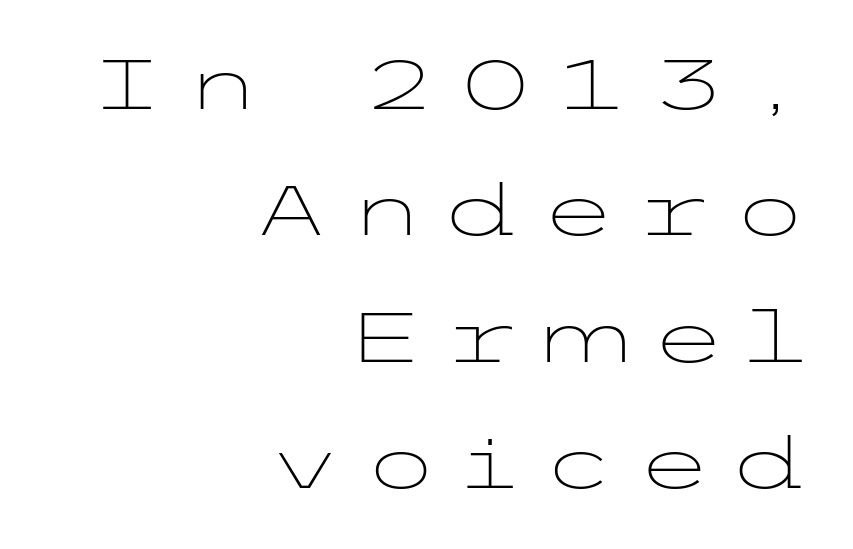
{"serif": "no", "italic": "no", "bold": "no", "weight": "light", "width": "wide", "stroke_contrast": "low", "x_height": "medium", "underline": "no", "align": "right", "line_spacing_ratio": 1.78, "letter_spacing": "wide", "letter_spacing_em": 0.25, "glyph_px": 71}
